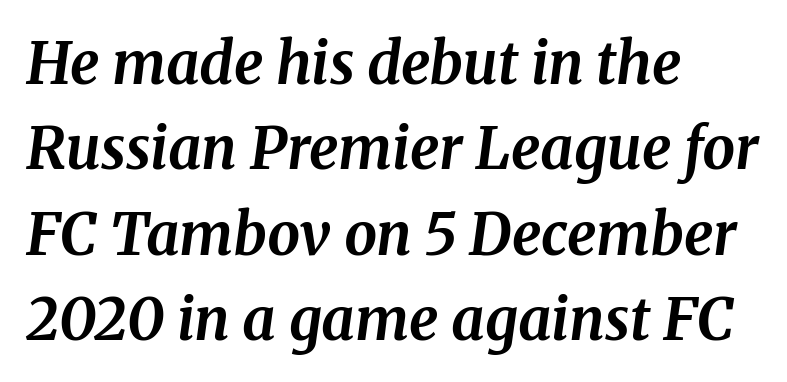
These lines are rendered in a variable-pitch font. The baseline area is clear. The lettering tilts uniformly, giving the passage an italic look. The lines are quadded left. Type style note: has serifs. Is there much room between lines? A standard amount, neither cramped nor airy.
